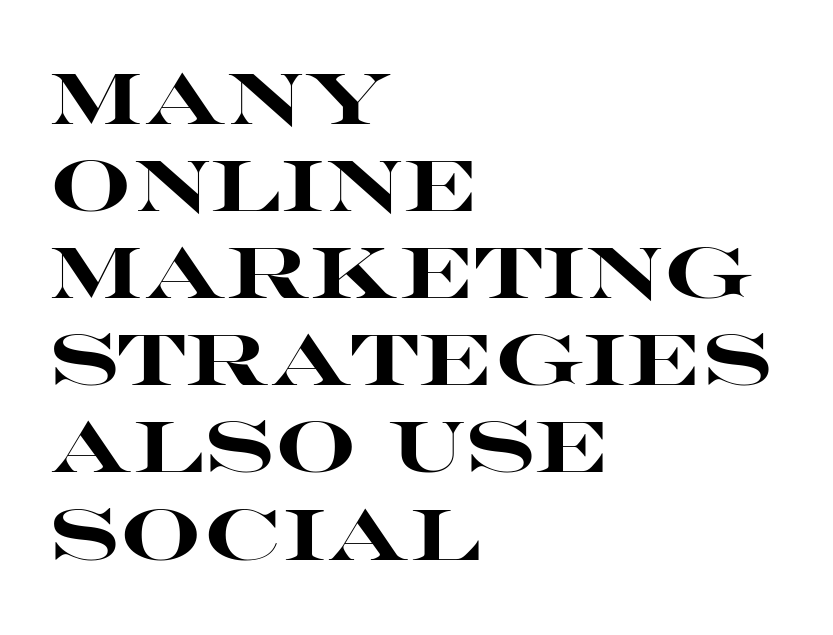
{"italic": "no", "bold": "yes", "weight": "heavy", "width": "wide", "stroke_contrast": "high", "x_height": "large", "monospaced": "no", "underline": "no", "align": "left", "line_spacing_ratio": 1.21, "letter_spacing": "normal", "letter_spacing_em": 0.0, "glyph_px": 72}
